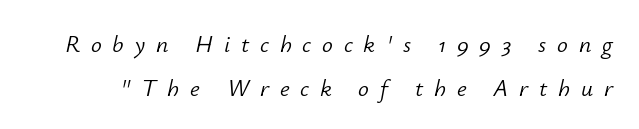
Would a proofreader flag this as italicized? Yes. This reads as an unemphasized weight, regular at the heaviest. The space beneath each line is pristine and unruled. The letters are spread apart with noticeably loose tracking.
